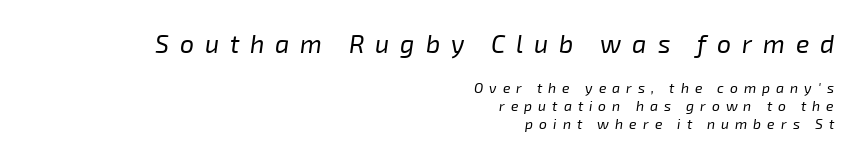
Size contrast runs from large at the top to small at the bottom. Does the copy run flush right? Yes — the right margin is perfectly even. The face used here is rendered with a markedly widened letterfit. Any mark beneath the type? The region is blank. Every character sits at an angle, as italics do. The strokes are not fattened; the text isn't bold.
